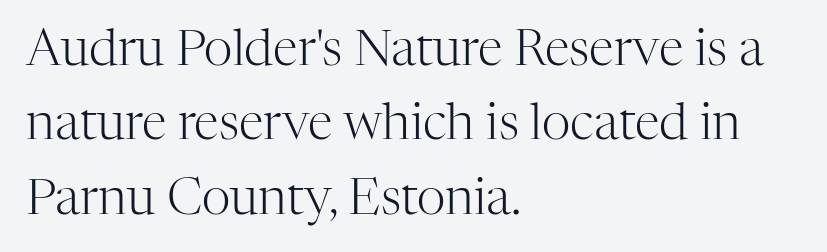
{"serif": "yes", "italic": "no", "bold": "no", "weight": "light", "width": "normal", "stroke_contrast": "high", "x_height": "medium", "monospaced": "no", "underline": "no", "align": "left", "line_spacing": "normal", "line_spacing_ratio": 1.49, "letter_spacing": "normal", "letter_spacing_em": 0.0, "glyph_px": 50}
